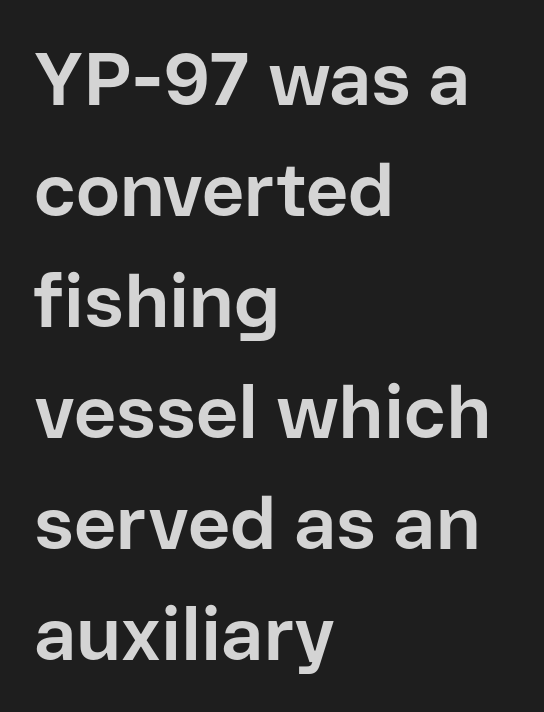
{"serif": "no", "italic": "no", "bold": "yes", "weight": "bold", "width": "normal", "stroke_contrast": "low", "x_height": "medium", "monospaced": "no", "underline": "no", "align": "left", "line_spacing": "normal", "line_spacing_ratio": 1.5, "letter_spacing": "normal", "letter_spacing_em": 0.0, "glyph_px": 74}
